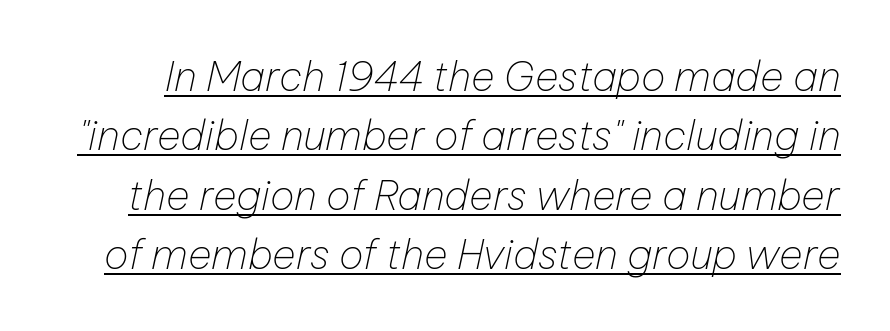
Tracking value appears to be zero — textbook default spacing. The rendering uses natural spacing where letterforms have individual widths. Stem width sits at or under what a default text font uses. A continuous stroke trails under the words, as in a hyperlink.
